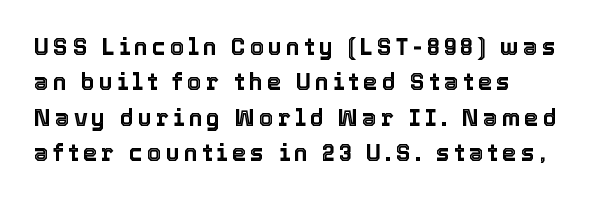
Q: Is the text italic (slanted)? A: No, it is upright.
Q: Is the text underlined? A: No.
Q: How is the paragraph aligned? A: Left-aligned.
Q: Is the spacing between lines tight, normal or loose? A: Normal.
